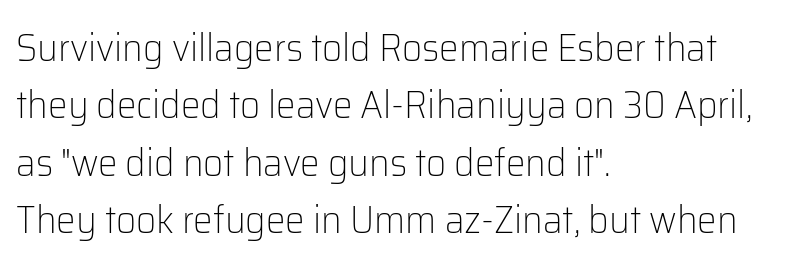
Honestly, the letter spacing is just normal — you wouldn't notice it. The font's upright variant was chosen for this text. This is not heavy type; no bold has been used. The font family rendered here belongs to the sans-serif group. Each letter keeps its own natural width here, so spacing adapts to shape.
